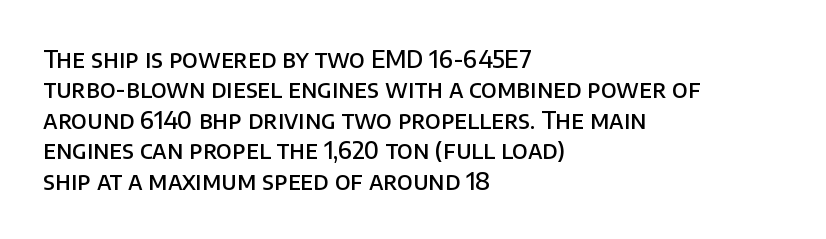
The paragraph shown leans on its left margin. A bit beefed up — I'd call it semibold rather than bold. The area under the type is left untouched. The horizontal fit of the characters is conventional and even. Students, observe: this is what conventionally led text looks like.
